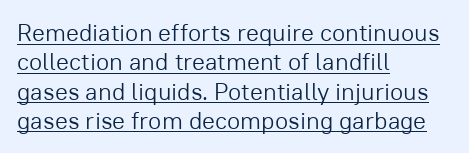
Q: Is the text bold? A: No.
Q: Is the text italic (slanted)? A: No, it is upright.
Q: Is the text underlined? A: Yes.
Q: How is the paragraph aligned? A: Left-aligned.
Q: Is the spacing between letters normal or unusually wide? A: Normal.
